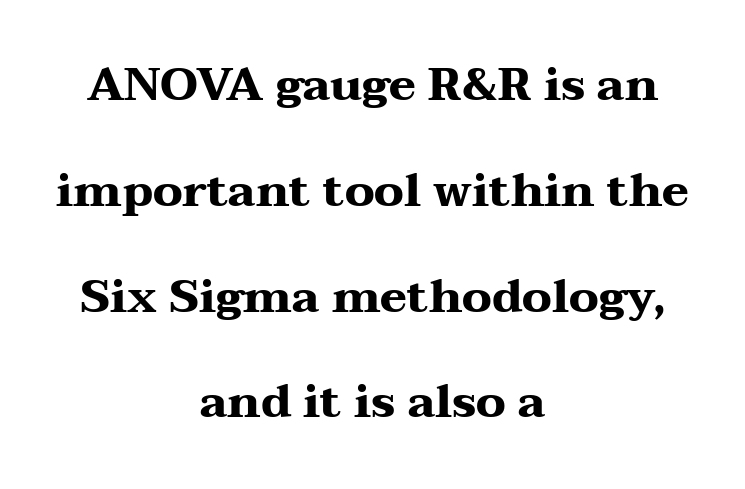
{"serif": "yes", "italic": "no", "bold": "yes", "weight": "heavy", "width": "wide", "stroke_contrast": "medium", "x_height": "medium", "monospaced": "no", "underline": "no", "align": "center", "line_spacing": "loose", "line_spacing_ratio": 2.3, "letter_spacing": "normal", "letter_spacing_em": 0.0, "glyph_px": 46}
